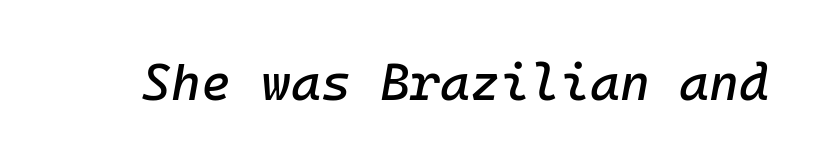
{"italic": "yes", "lean": "right", "slant_degrees": 10, "width": "normal", "stroke_contrast": "low", "x_height": "medium", "monospaced": "yes", "underline": "no", "letter_spacing": "normal", "letter_spacing_em": 0.0, "glyph_px": 51}
